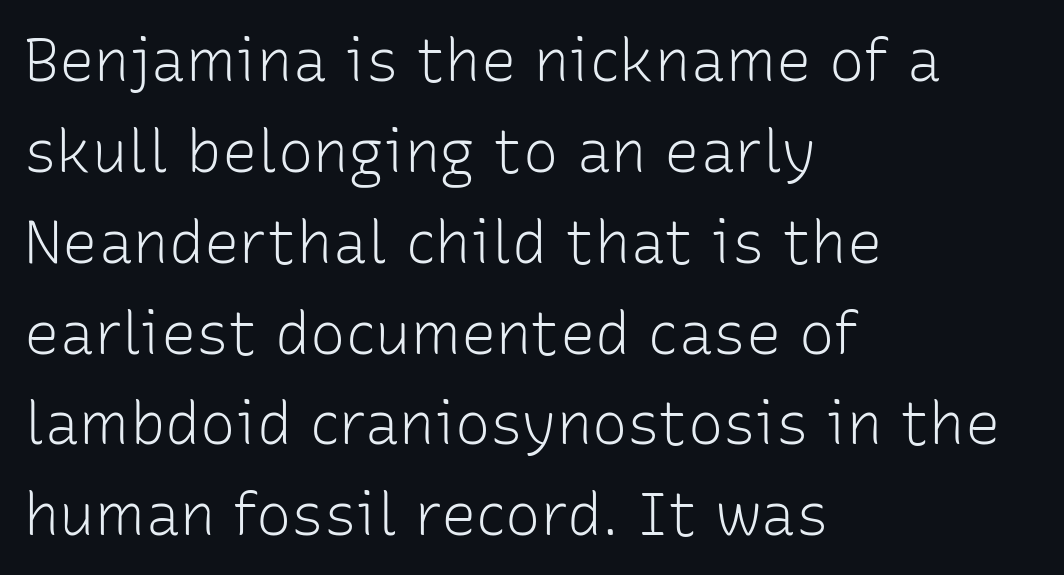
{"serif": "no", "italic": "no", "bold": "no", "weight": "light", "width": "normal", "stroke_contrast": "low", "x_height": "medium", "monospaced": "no", "underline": "no", "align": "left", "line_spacing": "normal", "line_spacing_ratio": 1.54, "letter_spacing": "normal", "letter_spacing_em": 0.0, "glyph_px": 59}
